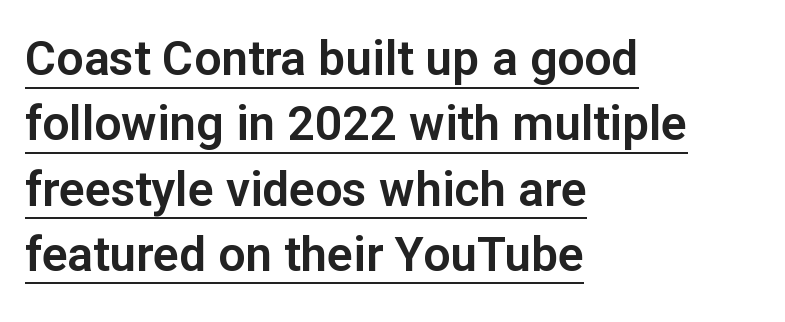
Q: Is the text italic (slanted)? A: No, it is upright.
Q: Is the typeface a serif or a sans-serif typeface? A: Sans-serif.
Q: Is the text underlined? A: Yes.
Q: How is the paragraph aligned? A: Left-aligned.
Q: Is the spacing between letters normal or unusually wide? A: Normal.
Q: Is the spacing between lines tight, normal or loose? A: Normal.
Q: Width (condensed, normal, or wide)? A: Normal.
Q: Stroke contrast? A: Low.
Q: x-height? A: Medium.
Q: Monospaced? A: No.
